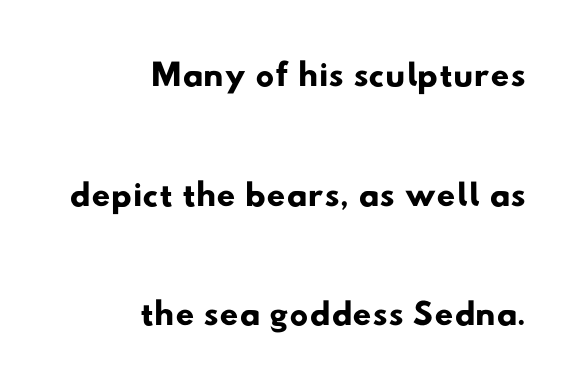
{"serif": "no", "width": "wide", "stroke_contrast": "low", "x_height": "small", "monospaced": "no", "underline": "no", "align": "right", "line_spacing": "loose", "line_spacing_ratio": 2.3, "letter_spacing": "normal", "letter_spacing_em": 0.0, "glyph_px": 52}
